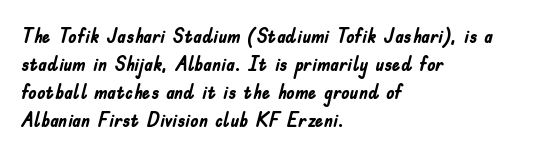
Anything drawn beneath the words? Only blank space. Evenly set lines give the paragraph a standard silhouette. In CSS terms this would be text-align: left. Strokes here are thick enough to call this a true bold.
